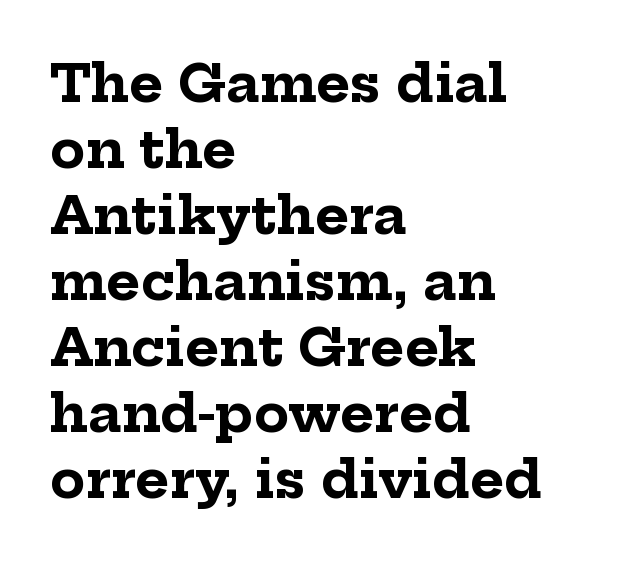
{"serif": "yes", "italic": "no", "bold": "yes", "weight": "bold", "width": "normal", "stroke_contrast": "low", "x_height": "medium", "monospaced": "no", "underline": "no", "align": "left", "line_spacing": "normal", "line_spacing_ratio": 1.27, "letter_spacing": "normal", "letter_spacing_em": 0.0, "glyph_px": 52}
